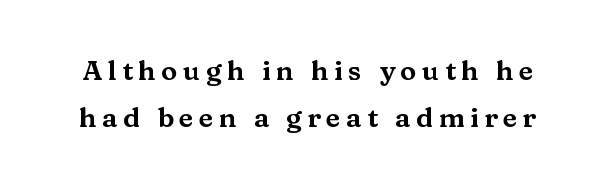
{"italic": "no", "underline": "no", "line_spacing_ratio": 1.74, "letter_spacing": "wide", "letter_spacing_em": 0.21, "glyph_px": 27}
